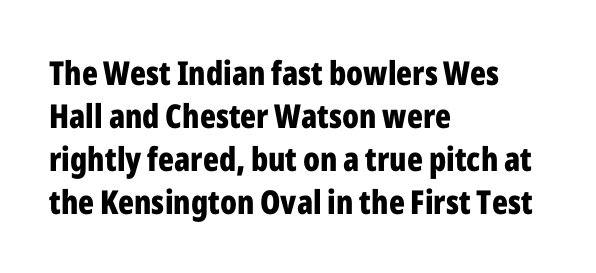
{"serif": "no", "italic": "no", "bold": "yes", "weight": "bold", "width": "condensed", "stroke_contrast": "low", "x_height": "medium", "monospaced": "no", "underline": "no", "align": "left", "line_spacing": "normal", "line_spacing_ratio": 1.3, "letter_spacing": "normal", "letter_spacing_em": 0.0, "glyph_px": 33}
